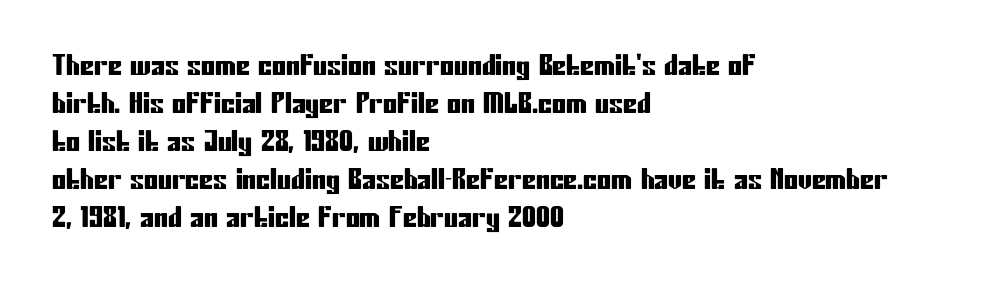
{"serif": "no", "italic": "no", "width": "condensed", "stroke_contrast": "low", "x_height": "medium", "monospaced": "no", "underline": "no", "align": "left", "line_spacing": "normal", "line_spacing_ratio": 1.36, "letter_spacing": "normal", "letter_spacing_em": 0.0, "glyph_px": 28}
